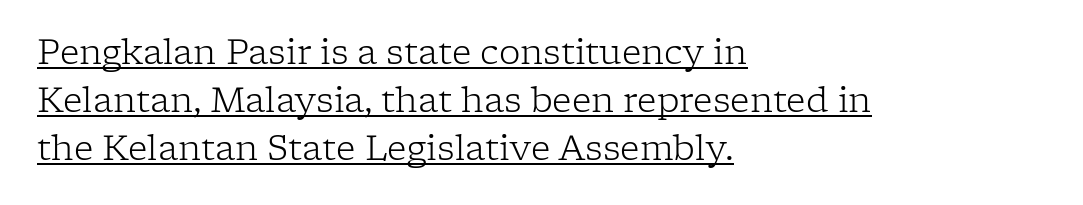
No letter is thick-stroked: the sample isn't bold. Does the copy run flush right? No — it runs flush left. The passage shown stacks its lines at a standard gap. The words here are underlined. The font's upright variant was chosen for this text. This sample uses a serif face.
